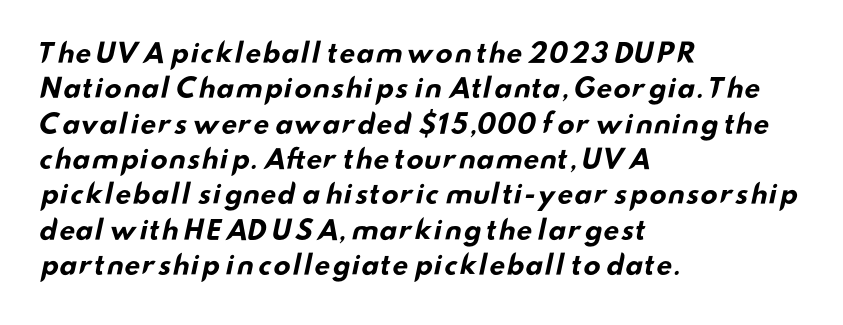
The image shows 26 px bold type; set left-aligned, normal line spacing (1.36x), normal letter spacing, not underlined.
